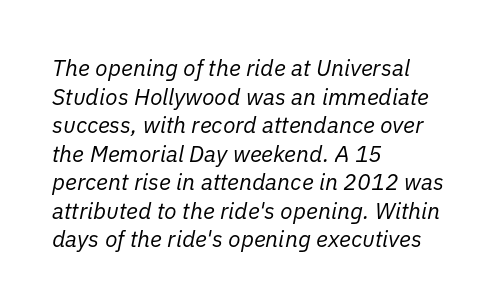
Q: Is the text bold? A: No.
Q: Is the text italic (slanted)? A: Yes, it leans right by about 11 degrees.
Q: Is the text underlined? A: No.
Q: How is the paragraph aligned? A: Left-aligned.
Q: Is the spacing between letters normal or unusually wide? A: Normal.
